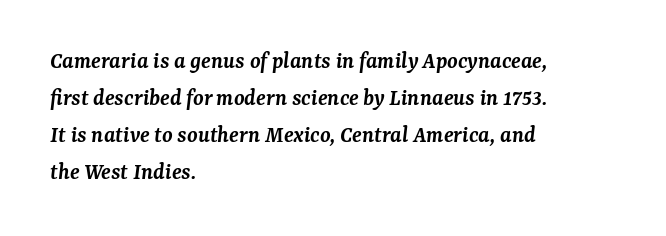
{"italic": "yes", "lean": "right", "slant_degrees": 7, "bold": "semi", "underline": "no", "align": "left", "line_spacing": "normal", "line_spacing_ratio": 1.54, "letter_spacing": "normal", "letter_spacing_em": 0.0, "glyph_px": 24}
